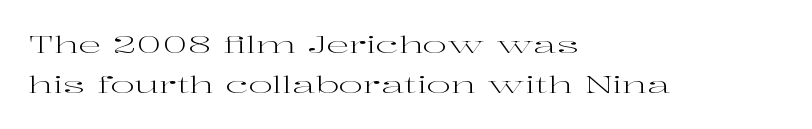
The image shows 23 px text type, upright; set left-aligned, line spacing 1.74x, normal letter spacing, not underlined.
